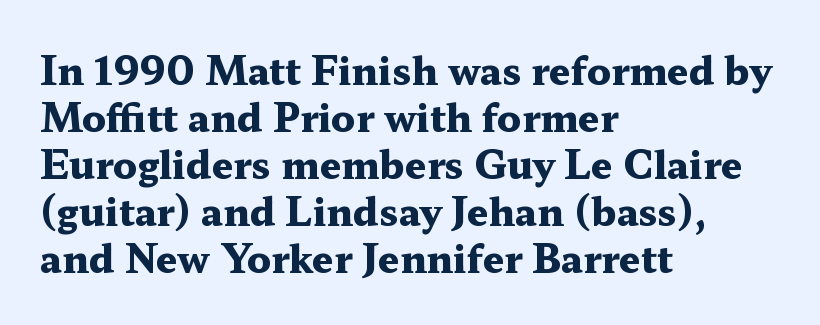
{"serif": "yes", "italic": "no", "bold": "yes", "weight": "heavy", "width": "wide", "stroke_contrast": "medium", "x_height": "medium", "monospaced": "no", "underline": "no", "align": "left", "line_spacing_ratio": 1.24, "letter_spacing": "normal", "letter_spacing_em": 0.0, "glyph_px": 38}
